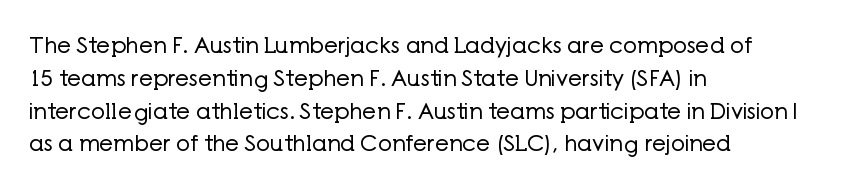
The image shows 22 px text type, upright; set left-aligned, normal line spacing (1.49x), normal letter spacing, not underlined.
